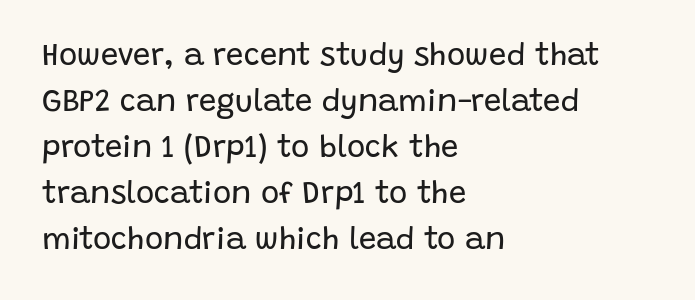
{"serif": "no", "italic": "no", "bold": "no", "weight": "regular", "width": "normal", "stroke_contrast": "low", "x_height": "large", "monospaced": "no", "underline": "no", "align": "left", "line_spacing": "normal", "line_spacing_ratio": 1.48, "letter_spacing": "normal", "letter_spacing_em": 0.0, "glyph_px": 31}
